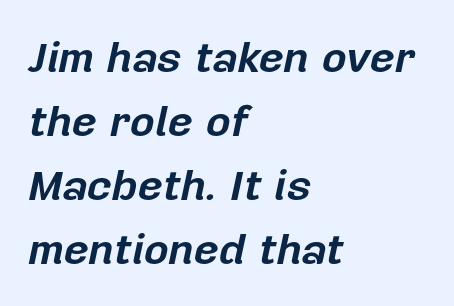
{"italic": "yes", "lean": "right", "slant_degrees": 12, "bold": "yes", "weight": "bold", "width": "normal", "stroke_contrast": "low", "x_height": "medium", "monospaced": "no", "underline": "no", "align": "left", "line_spacing": "normal", "line_spacing_ratio": 1.49, "letter_spacing": "normal", "letter_spacing_em": 0.0, "glyph_px": 43}
